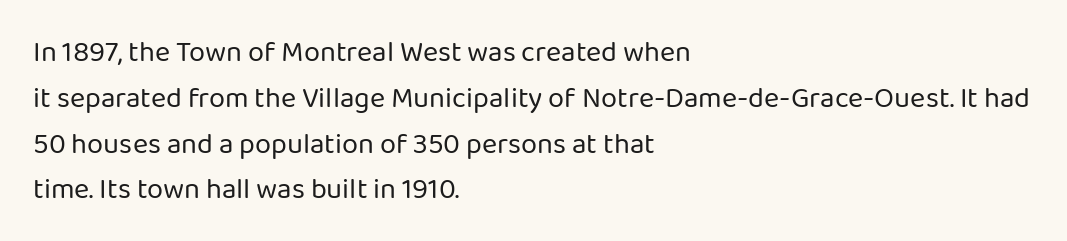
{"serif": "no", "italic": "no", "bold": "no", "weight": "regular", "width": "normal", "stroke_contrast": "low", "x_height": "medium", "monospaced": "no", "underline": "no", "align": "left", "line_spacing": "normal", "line_spacing_ratio": 1.58, "letter_spacing": "normal", "letter_spacing_em": 0.0, "glyph_px": 29}
